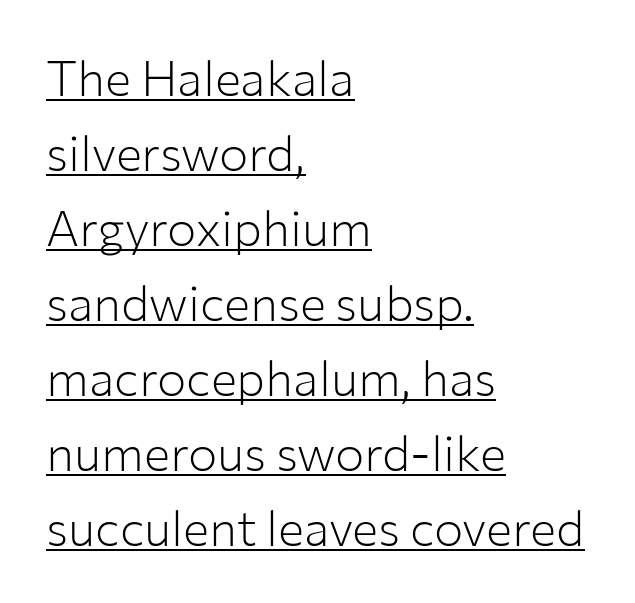
The image shows 49 px light sans-serif type, upright; set left-aligned, normal line spacing (1.53x), normal letter spacing, underlined; low stroke contrast and a medium x-height.
